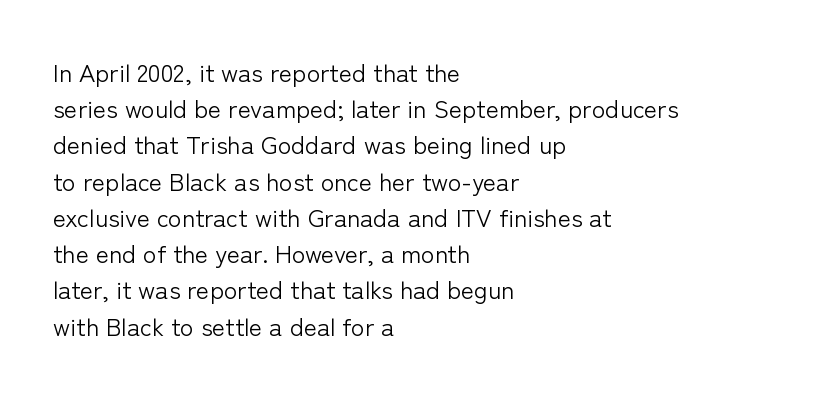
Q: Is the text bold? A: No.
Q: Is the text italic (slanted)? A: No, it is upright.
Q: Is the text underlined? A: No.
Q: How is the paragraph aligned? A: Left-aligned.
Q: Is the spacing between letters normal or unusually wide? A: Normal.
Q: Is the spacing between lines tight, normal or loose? A: Normal.
